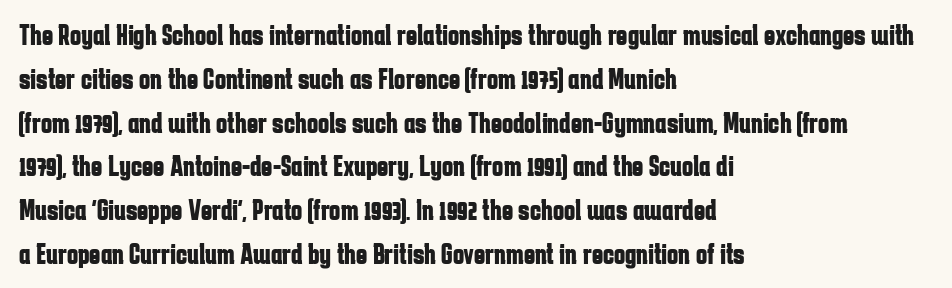
{"serif": "no", "italic": "no", "bold": "yes", "weight": "bold", "width": "condensed", "stroke_contrast": "low", "x_height": "medium", "monospaced": "no", "underline": "no", "align": "left", "line_spacing": "normal", "line_spacing_ratio": 1.46, "letter_spacing": "normal", "letter_spacing_em": 0.0, "glyph_px": 30}
